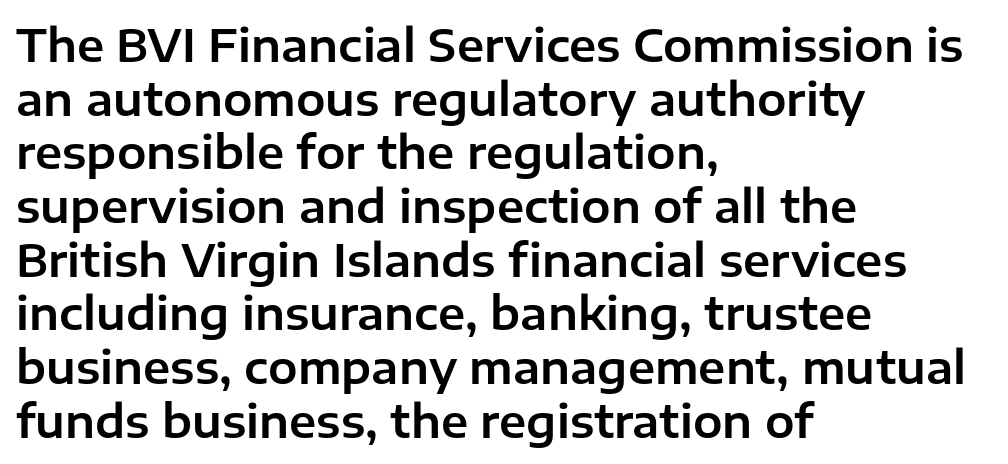
{"serif": "no", "italic": "no", "width": "normal", "stroke_contrast": "low", "x_height": "medium", "monospaced": "no", "underline": "no", "align": "left", "line_spacing_ratio": 1.22, "letter_spacing": "normal", "letter_spacing_em": 0.0, "glyph_px": 44}
